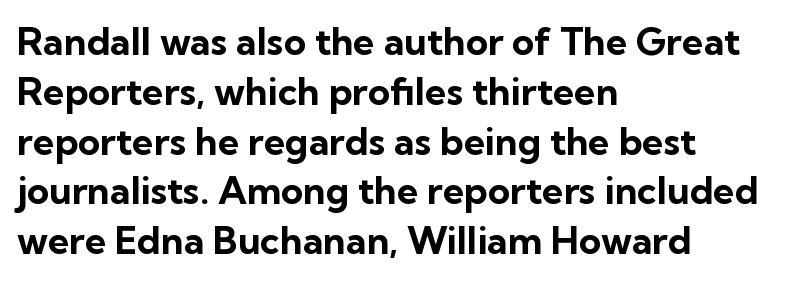
{"serif": "no", "italic": "no", "bold": "yes", "weight": "bold", "width": "normal", "stroke_contrast": "low", "x_height": "medium", "monospaced": "no", "underline": "no", "align": "left", "line_spacing": "normal", "line_spacing_ratio": 1.31, "letter_spacing": "normal", "letter_spacing_em": 0.0, "glyph_px": 38}
